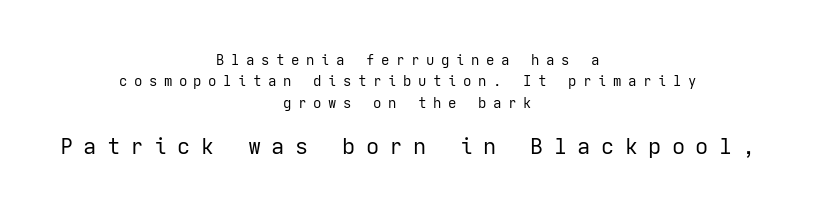
This rendering widens character spacing well past its baseline value. Decoration check: the copy has no underline. The letters stand straight up with perfectly vertical stems. Weight class: somewhere from thin through regular. The rag falls on both sides of this text block equally. The line-height multiplier appears to be the usual default.
